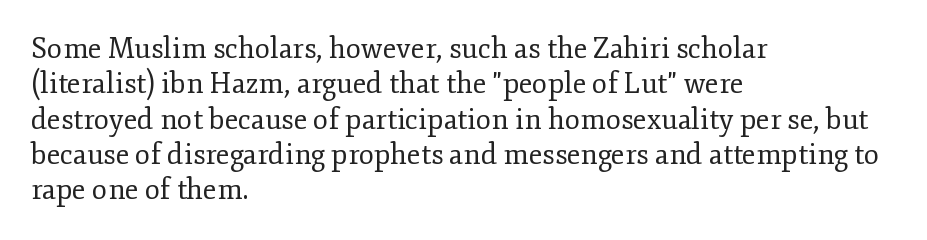
{"serif": "yes", "italic": "no", "bold": "no", "weight": "regular", "width": "normal", "stroke_contrast": "low", "x_height": "small", "monospaced": "no", "underline": "no", "align": "left", "line_spacing": "normal", "line_spacing_ratio": 1.26, "letter_spacing": "normal", "letter_spacing_em": 0.0, "glyph_px": 28}
